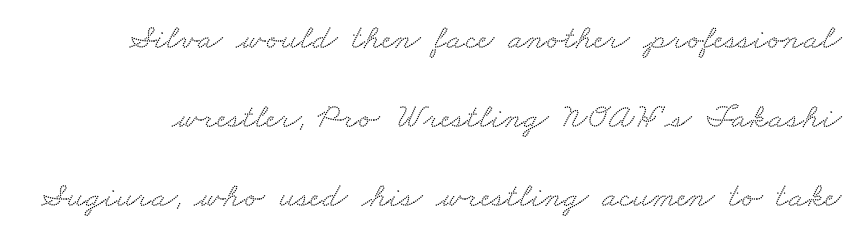
Q: Is the typeface a serif or a sans-serif typeface? A: Serif.
Q: Is the text underlined? A: No.
Q: Is the spacing between letters normal or unusually wide? A: Normal.
Q: Is the spacing between lines tight, normal or loose? A: Loose.
Q: Width (condensed, normal, or wide)? A: Wide.
Q: Stroke contrast? A: Medium.
Q: x-height? A: Small.
Q: Monospaced? A: No.
